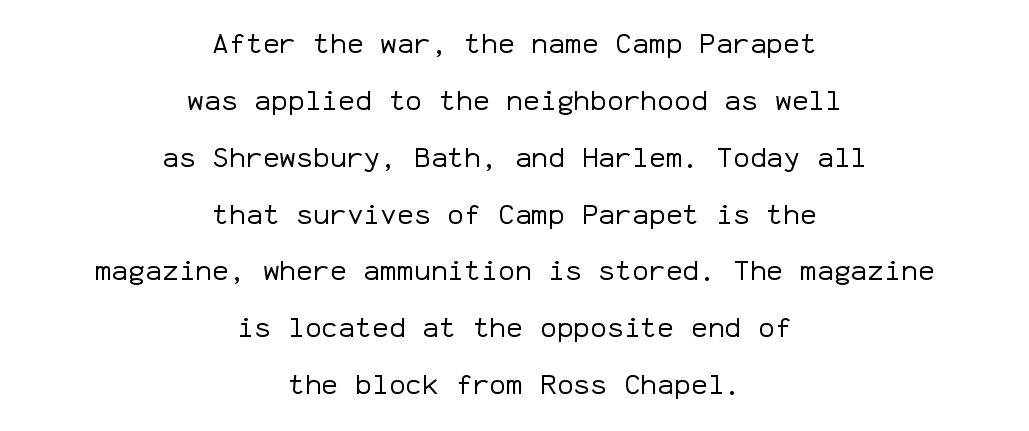
The image shows 28 px regular-weight sans-serif type, upright, monospaced; set centered, loose line spacing (2.03x), normal letter spacing, not underlined; low stroke contrast and a medium x-height.
